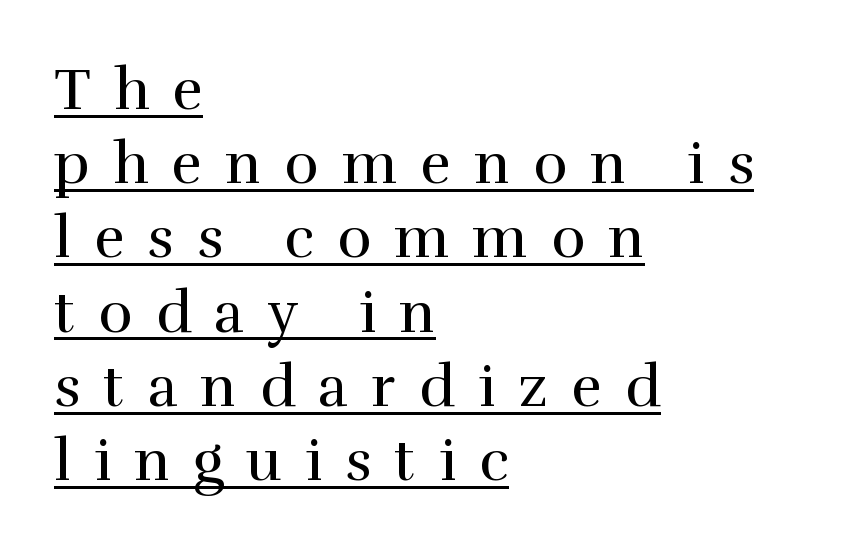
Is this a fixed-width face? No — the glyphs have proportional, varying widths. Compared with a centered layout, this one pins lines to the left instead. A baseline rule has been typeset under these characters. Examine the stroke ends and you'll spot serifs. Notice how the stems are strictly vertical — no italics here. Rows of type keep a routine distance in the vertical direction.
